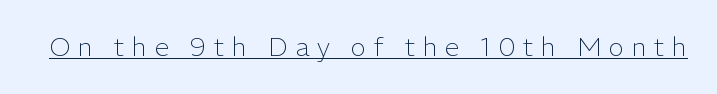
{"italic": "no", "bold": "no", "underline": "yes", "letter_spacing": "wide", "letter_spacing_em": 0.29, "glyph_px": 26}
